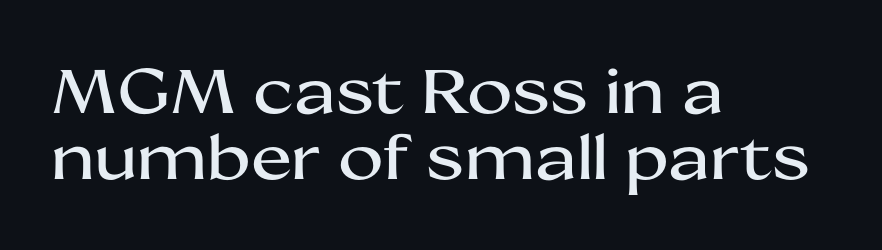
Q: Is the text italic (slanted)? A: No, it is upright.
Q: Is the text underlined? A: No.
Q: How is the paragraph aligned? A: Left-aligned.
Q: Is the spacing between letters normal or unusually wide? A: Normal.
Q: Is the spacing between lines tight, normal or loose? A: Tight.
Q: Width (condensed, normal, or wide)? A: Wide.
Q: Stroke contrast? A: Medium.
Q: x-height? A: Medium.
Q: Monospaced? A: No.
